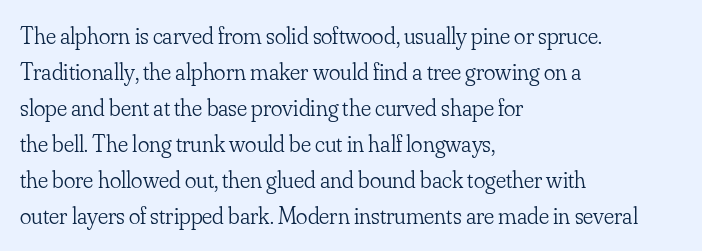
{"italic": "no", "bold": "no", "underline": "no", "align": "left", "line_spacing": "normal", "line_spacing_ratio": 1.5, "letter_spacing": "normal", "letter_spacing_em": 0.0, "glyph_px": 24}
